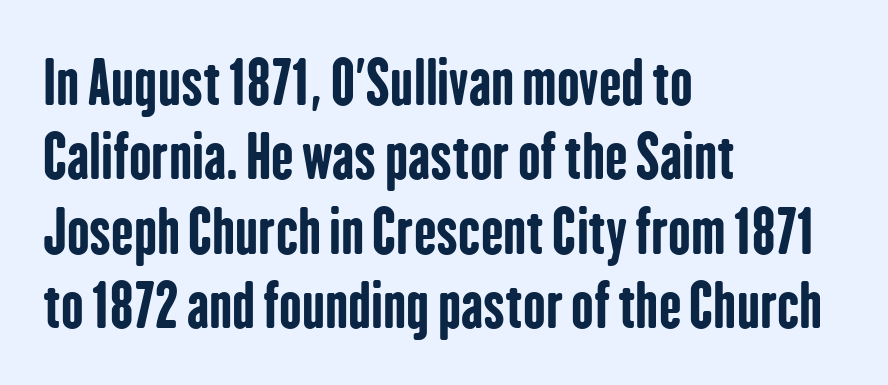
Q: Is the text bold? A: Yes.
Q: Is the text italic (slanted)? A: No, it is upright.
Q: Is the typeface a serif or a sans-serif typeface? A: Sans-serif.
Q: Is the text underlined? A: No.
Q: How is the paragraph aligned? A: Left-aligned.
Q: Is the spacing between letters normal or unusually wide? A: Normal.
Q: Width (condensed, normal, or wide)? A: Condensed.
Q: Stroke contrast? A: Low.
Q: x-height? A: Medium.
Q: Monospaced? A: No.
